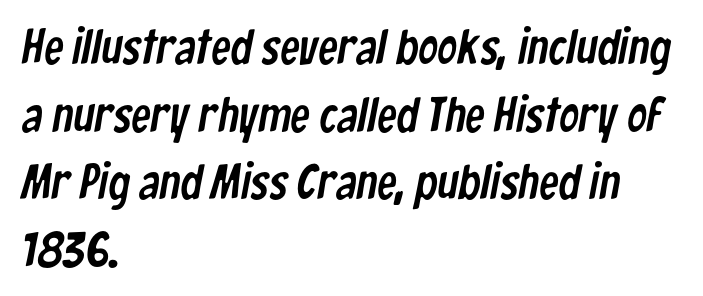
The image shows 49 px condensed sans-serif type; set left-aligned, normal line spacing (1.38x), normal letter spacing, not underlined; low stroke contrast and a medium x-height.
